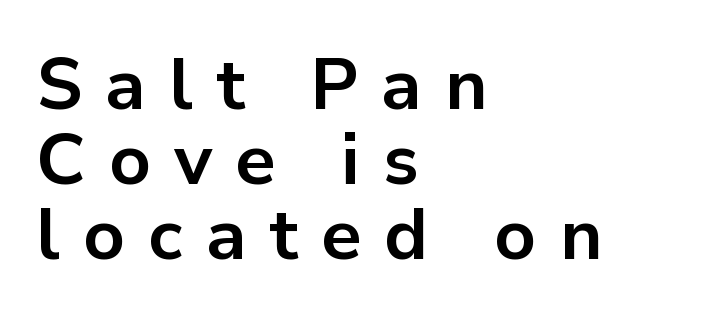
Tall strokes in this sample are plumb rather than angled. You could only call the tracking loose — the letters float apart. The lines in this sample share a left origin and differ only in where they stop. The rendering uses natural spacing where letterforms have individual widths. No feet cap the strokes, marking this as sans-serif type. Descenders are the only things crossing below the line.
